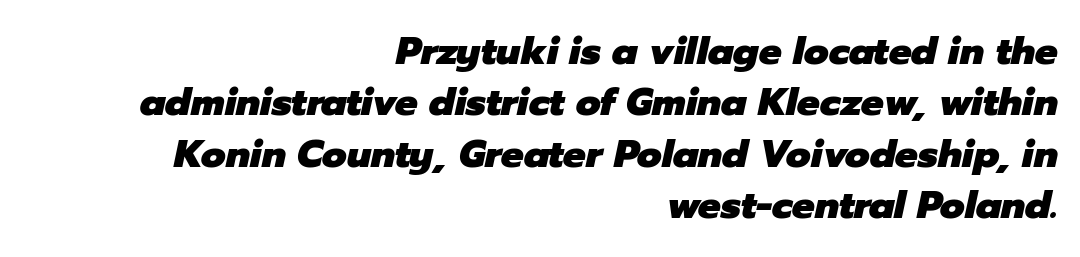
Short note: letters normally spaced. Varying glyph widths throughout — classic text-font behaviour. Bold? Absolutely — the strokes are thick and heavy. The vertical gap from one line to the next is medium. Horizontal alignment here is rightward, an uncommon choice for prose.
